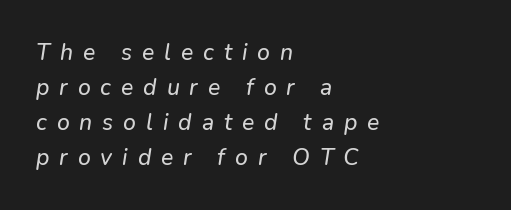
The image shows 23 px text type; set left-aligned, normal line spacing (1.52x), unusually wide letter spacing (+0.43 em), not underlined.
